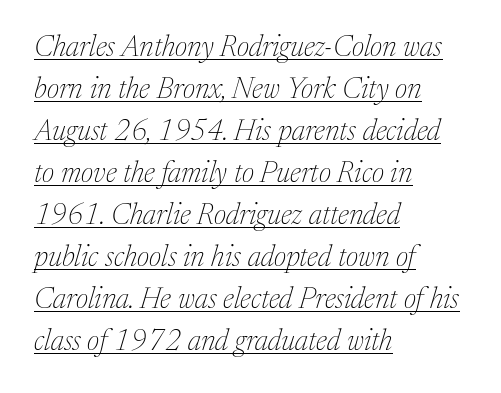
{"serif": "yes", "italic": "yes", "lean": "right", "slant_degrees": 17, "bold": "no", "weight": "thin", "width": "normal", "stroke_contrast": "medium", "x_height": "medium", "monospaced": "no", "underline": "yes", "align": "left", "line_spacing": "normal", "line_spacing_ratio": 1.45, "letter_spacing": "normal", "letter_spacing_em": 0.0, "glyph_px": 29}
